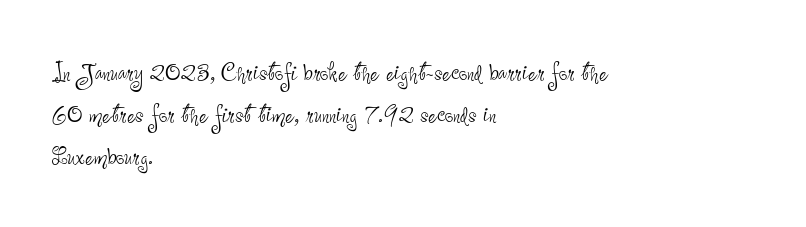
The type is set solid horizontally, with unmodified tracking. Line spacing here is normal. Bare-footed words on every line. The letters carry no serifs — their stems end cleanly without finishing strokes. Nothing heavy about these letters — not bold at all.
